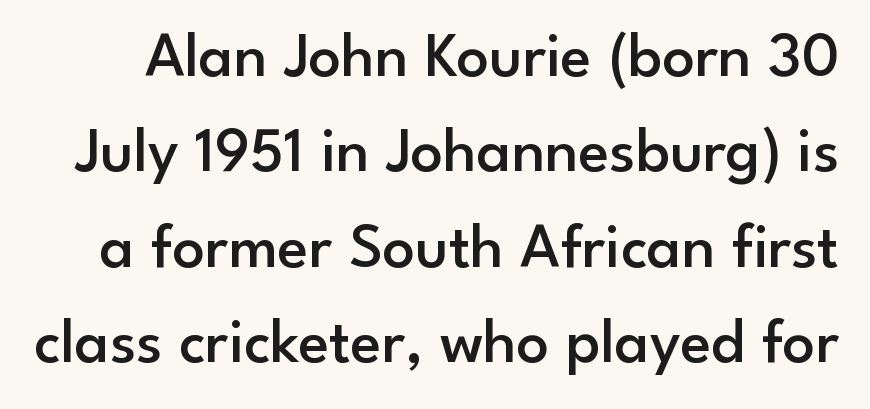
The image shows 64 px semibold sans-serif type, upright; set normal line spacing (1.49x), normal letter spacing, not underlined; low stroke contrast and a small x-height.
